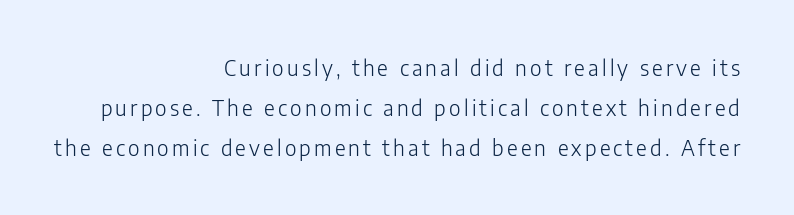
The image shows 21 px text type, upright; set right-aligned, loose line spacing (1.9x), not underlined.
